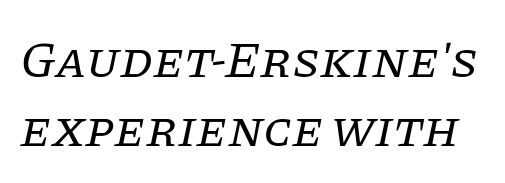
Weight: not bold — regular or lighter. The space directly below the letters is spotless. The letters are slanted; this is an italic face. Leading: standard.
